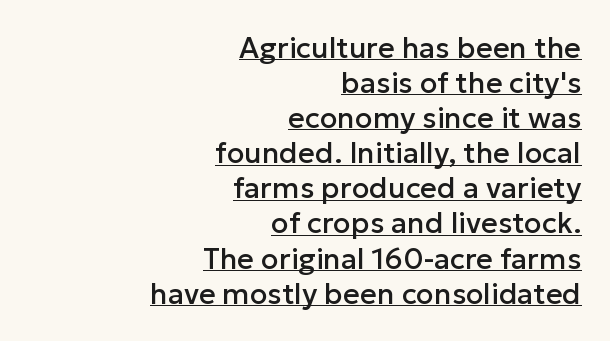
The image shows 29 px sans-serif type, upright; set right-aligned, line spacing 1.21x, normal letter spacing, underlined; low stroke contrast and a medium x-height.
